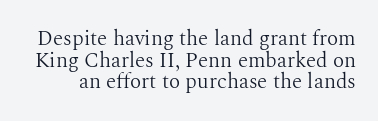
The image shows 21 px text type, upright; set tight line spacing (1.03x), normal letter spacing, not underlined.
